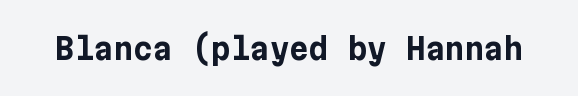
{"serif": "no", "italic": "no", "bold": "yes", "weight": "bold", "width": "normal", "stroke_contrast": "low", "x_height": "medium", "underline": "no", "letter_spacing": "normal", "letter_spacing_em": 0.0, "glyph_px": 30}
